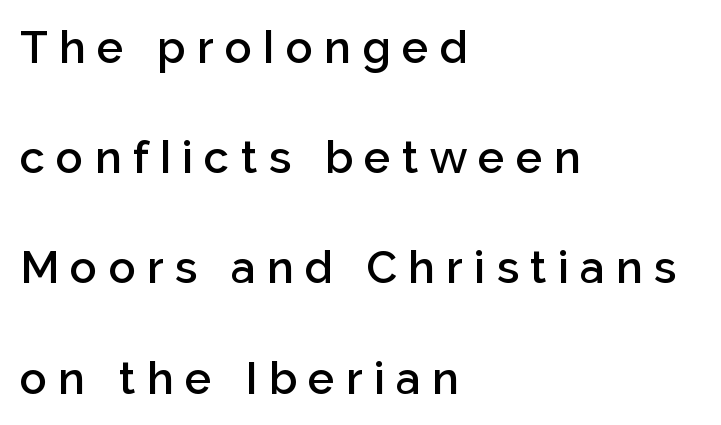
{"serif": "no", "italic": "no", "bold": "semi", "weight": "semibold", "width": "normal", "stroke_contrast": "low", "x_height": "medium", "monospaced": "no", "underline": "no", "align": "left", "line_spacing": "loose", "line_spacing_ratio": 2.45, "letter_spacing": "wide", "letter_spacing_em": 0.25, "glyph_px": 45}
